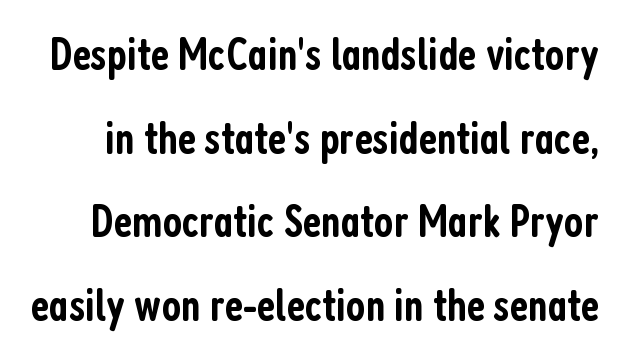
The image shows 46 px semibold, condensed sans-serif type, upright; set line spacing 1.82x, normal letter spacing, not underlined; low stroke contrast and a medium x-height.
